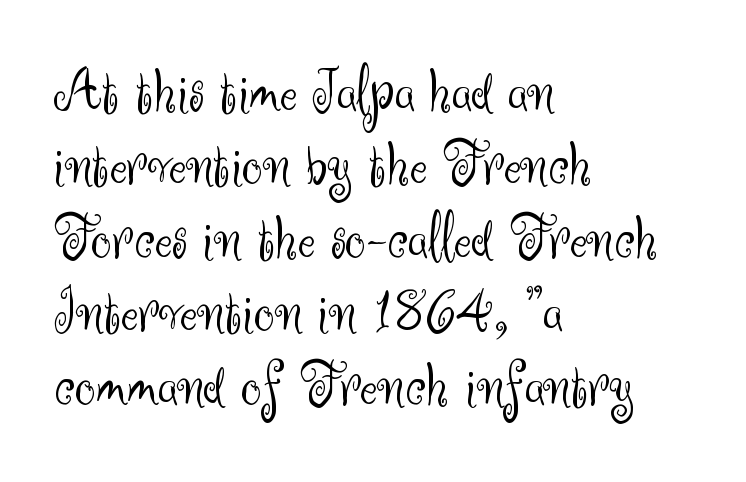
Q: Is the text bold? A: No.
Q: Is the text italic (slanted)? A: No, it is upright.
Q: Is the typeface a serif or a sans-serif typeface? A: Sans-serif.
Q: Is the text underlined? A: No.
Q: How is the paragraph aligned? A: Left-aligned.
Q: Is the spacing between letters normal or unusually wide? A: Normal.
Q: Is the spacing between lines tight, normal or loose? A: Tight.
Q: Width (condensed, normal, or wide)? A: Normal.
Q: Stroke contrast? A: Medium.
Q: x-height? A: Small.
Q: Monospaced? A: No.
